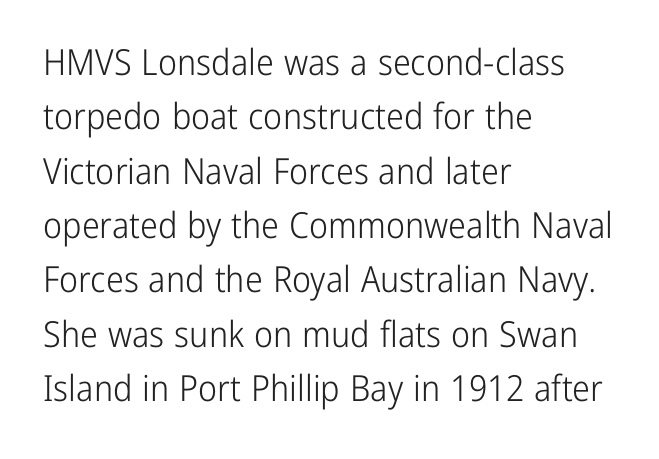
This sample is left-justified, so line endings fall wherever the words run out. Each letter keeps its own natural width here, so spacing adapts to shape. Successive baselines arrive at the customary interval. Counters stay open thanks to moderate or lighter strokes.
